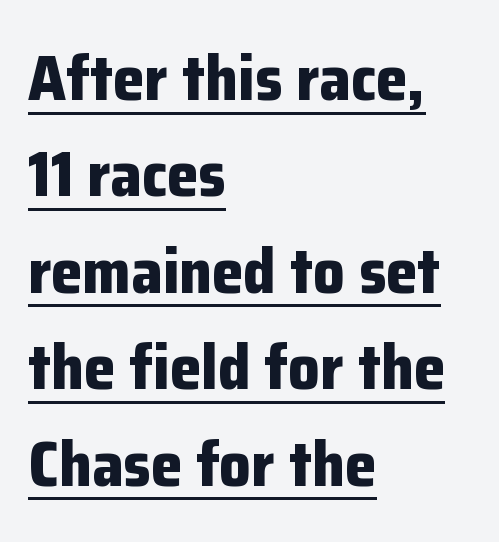
The image shows 63 px bold sans-serif type, upright; set left-aligned, normal line spacing (1.53x), normal letter spacing, underlined; low stroke contrast and a medium x-height.
